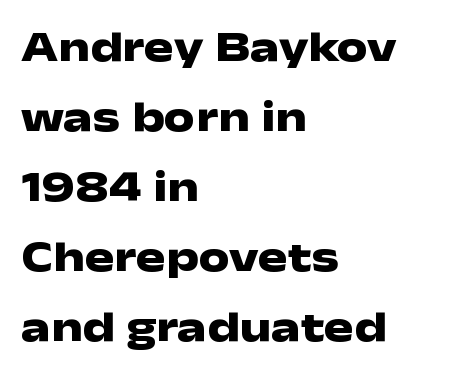
Default kerning and tracking; the words read as compact shapes. Examine the stroke ends and you'll find no serifs. The glyphs have the mass of a bold cut. The typography opts for an upright posture over an oblique one. A normal amount of white space separates one row of letters from the next. A classic flush-left, rag-right setting is used for this passage.
